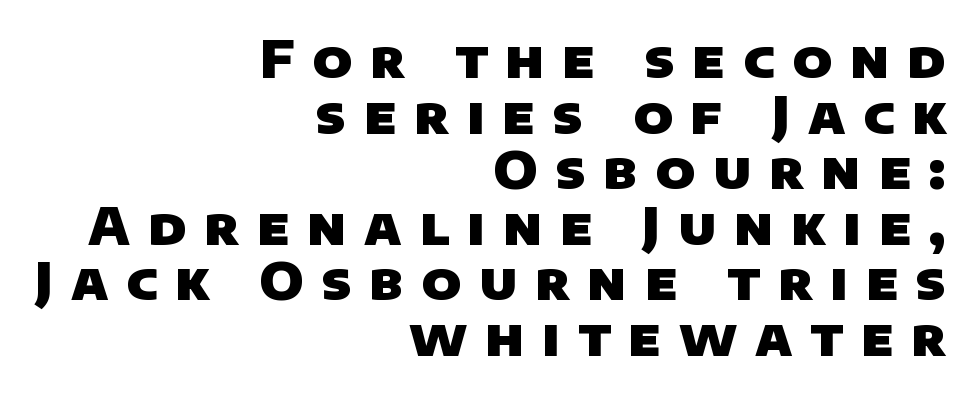
Q: Is the text bold? A: Yes.
Q: Is the typeface a serif or a sans-serif typeface? A: Sans-serif.
Q: Is the text underlined? A: No.
Q: How is the paragraph aligned? A: Right-aligned.
Q: Is the spacing between letters normal or unusually wide? A: Unusually wide.
Q: Is the spacing between lines tight, normal or loose? A: Tight.
Q: Width (condensed, normal, or wide)? A: Normal.
Q: Stroke contrast? A: Low.
Q: x-height? A: Large.
Q: Monospaced? A: No.
